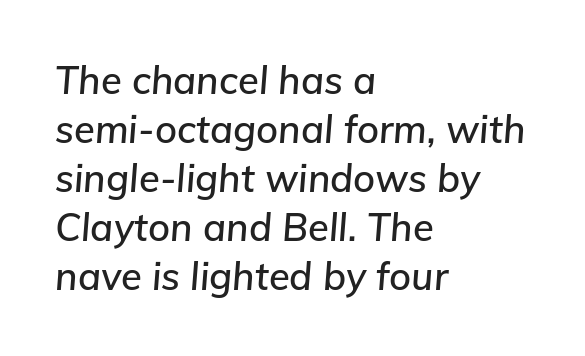
The face used here has a pronounced slope to its letters. Honestly, there is no underline to notice here at all. Is the letter spacing exaggerated? No — it looks like the ordinary default. The passage is arranged the way most books set body copy — flush left. Rows of type keep a routine distance in the vertical direction.
